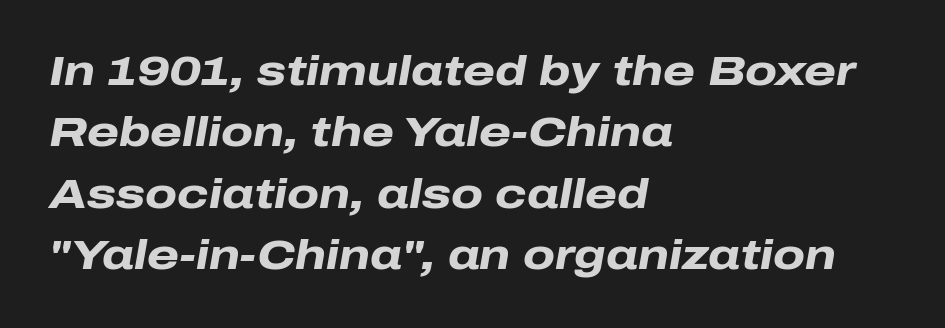
Honestly, the letter spacing is just normal — you wouldn't notice it. Do the characters align in a grid? No, the font is proportional. Casual observation: everything's shoved over to the left. The leading is moderate, giving the passage an even texture. Descenders are the only things crossing below the line. A full-strength bold gives these letters their thick strokes.
